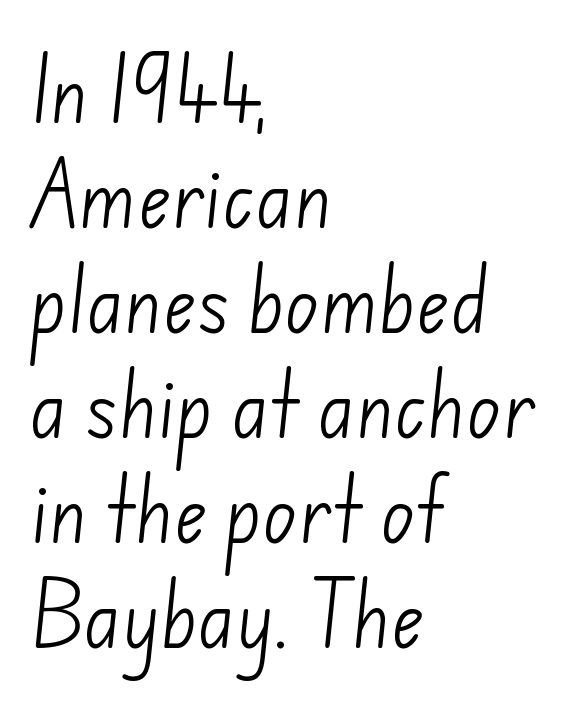
Q: Is the text bold? A: No.
Q: Is the typeface a serif or a sans-serif typeface? A: Sans-serif.
Q: Is the text underlined? A: No.
Q: How is the paragraph aligned? A: Left-aligned.
Q: Is the spacing between letters normal or unusually wide? A: Normal.
Q: Is the spacing between lines tight, normal or loose? A: Normal.
Q: Width (condensed, normal, or wide)? A: Normal.
Q: Stroke contrast? A: Low.
Q: x-height? A: Small.
Q: Monospaced? A: No.
